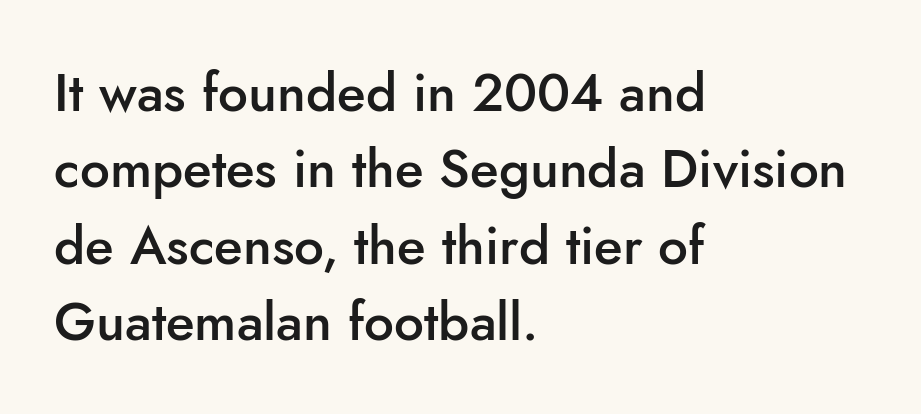
{"serif": "no", "italic": "no", "bold": "semi", "weight": "semibold", "width": "normal", "stroke_contrast": "low", "x_height": "small", "monospaced": "no", "underline": "no", "align": "left", "line_spacing": "normal", "line_spacing_ratio": 1.44, "letter_spacing": "normal", "letter_spacing_em": 0.0, "glyph_px": 53}
